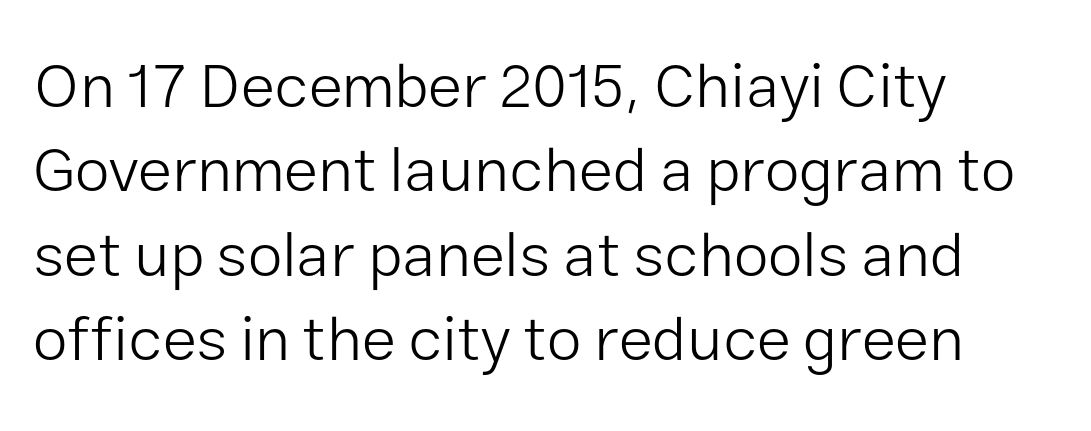
The image shows 63 px light sans-serif type, upright; set left-aligned, normal line spacing (1.34x), normal letter spacing, not underlined; low stroke contrast and a medium x-height.
